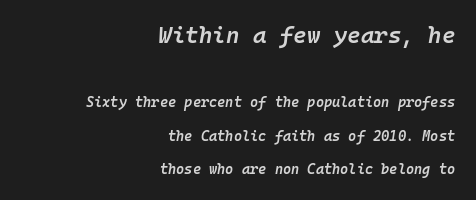
The image shows 23 px text type, italic (leaning right); set right-aligned, loose line spacing (2.39x), normal letter spacing, not underlined; the first (top) block is 1.64x larger.
